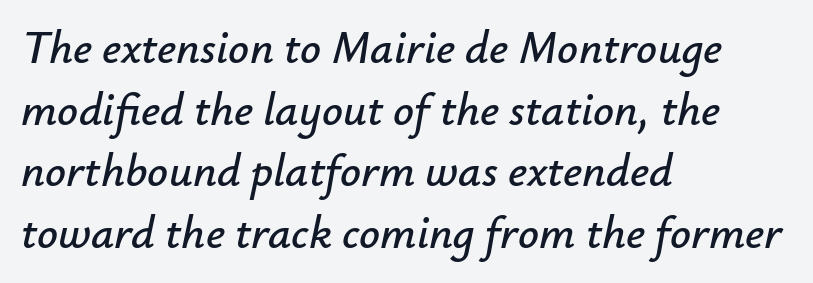
Q: Is the text italic (slanted)? A: Yes, it leans right by about 12 degrees.
Q: Is the text underlined? A: No.
Q: How is the paragraph aligned? A: Left-aligned.
Q: Is the spacing between letters normal or unusually wide? A: Normal.
Q: Is the spacing between lines tight, normal or loose? A: Normal.
Q: Width (condensed, normal, or wide)? A: Normal.
Q: Stroke contrast? A: Low.
Q: x-height? A: Small.
Q: Monospaced? A: No.
